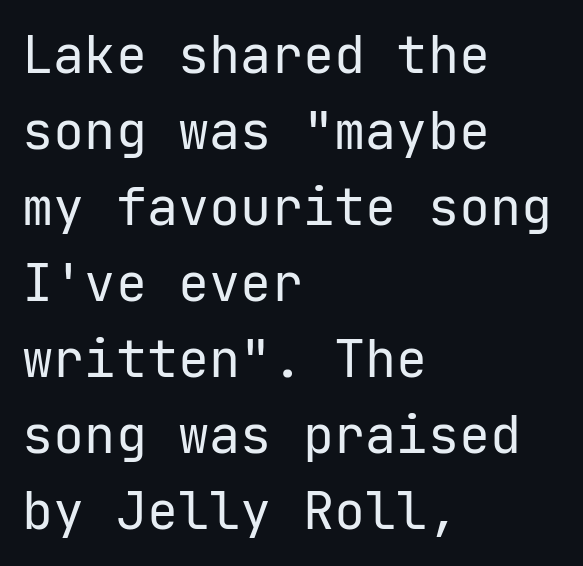
{"serif": "no", "italic": "no", "bold": "no", "weight": "regular", "width": "normal", "stroke_contrast": "low", "x_height": "medium", "monospaced": "yes", "underline": "no", "align": "left", "line_spacing": "normal", "line_spacing_ratio": 1.46, "letter_spacing": "normal", "letter_spacing_em": 0.0, "glyph_px": 52}
